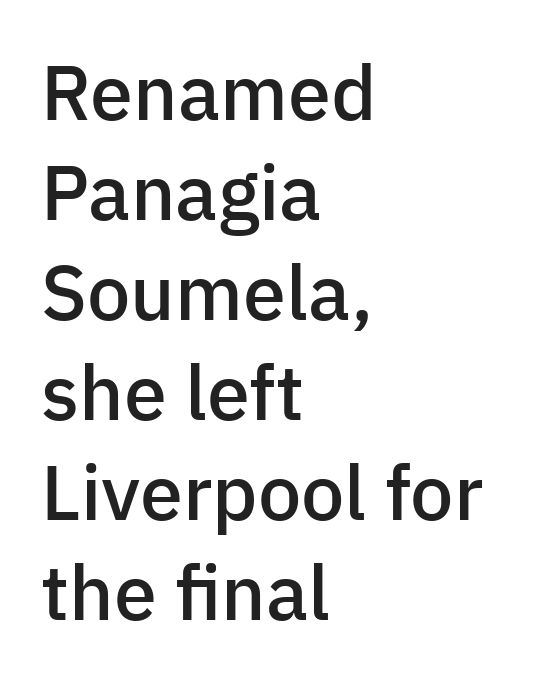
The image shows 77 px semibold sans-serif type, upright; set left-aligned, normal line spacing (1.3x), normal letter spacing, not underlined; low stroke contrast and a medium x-height.
